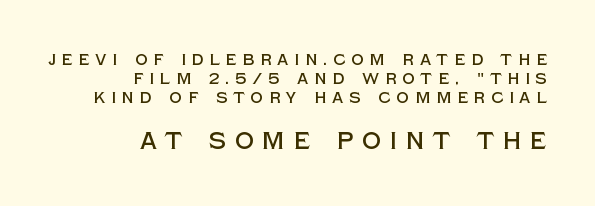
{"italic": "no", "underline": "no", "align": "right", "line_spacing_ratio": 1.18, "letter_spacing": "wide", "letter_spacing_em": 0.35, "larger_block": "second", "size_ratio": 1.5, "glyph_px": 24}
